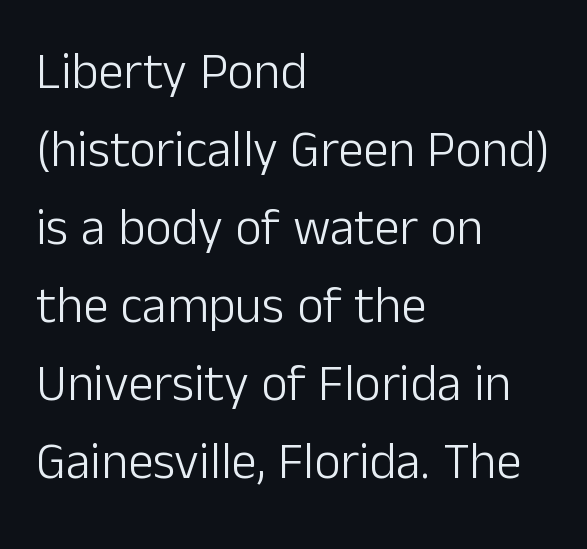
Each letter's strokes conclude bluntly, with no projecting serifs. Successive baselines arrive at the customary interval. The gaps between neighbouring characters are ordinary and unremarkable. Alignment: flush left.
